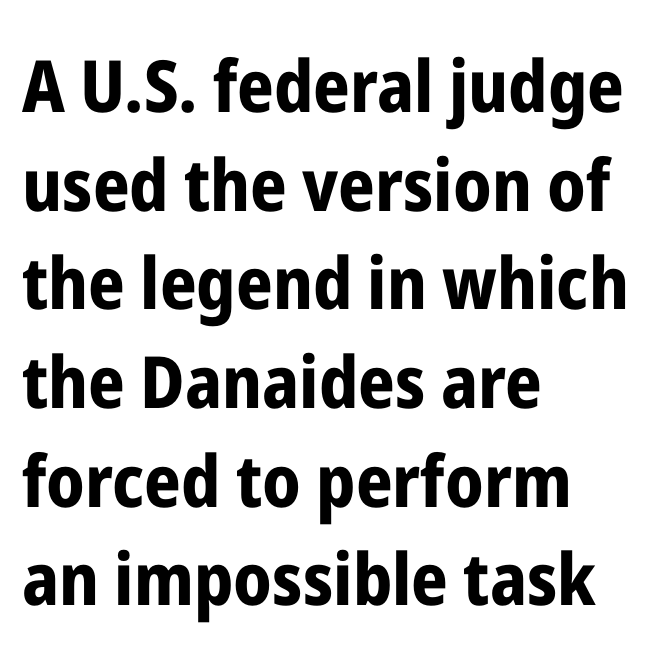
Each word holds together tightly as a unit, with standard inter-letter gaps. Posture: straight, roman, zero tilt. The passage shown is not underscored anywhere. The designer left line spacing at the default. In CSS terms this would be text-align: left.
